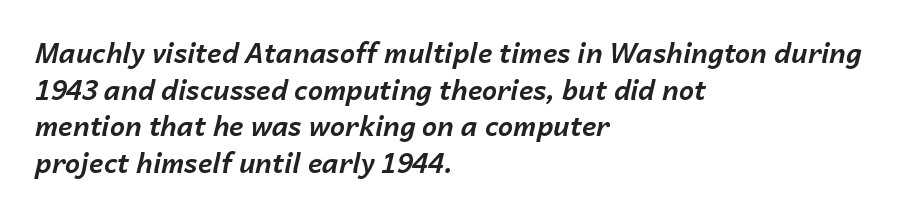
Q: Is the text bold? A: Yes.
Q: Is the text italic (slanted)? A: Yes, it leans right by about 14 degrees.
Q: Is the text underlined? A: No.
Q: How is the paragraph aligned? A: Left-aligned.
Q: Is the spacing between letters normal or unusually wide? A: Normal.
Q: Is the spacing between lines tight, normal or loose? A: Normal.
